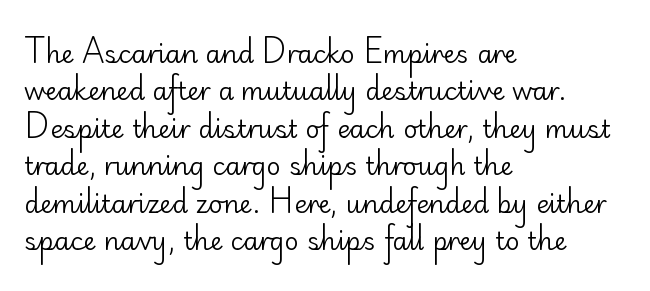
In CSS terms this would be text-align: left. Descenders are the only things crossing below the line. One glance says typical: line gaps are just what's usual. This is the regular roman posture of the typeface.
